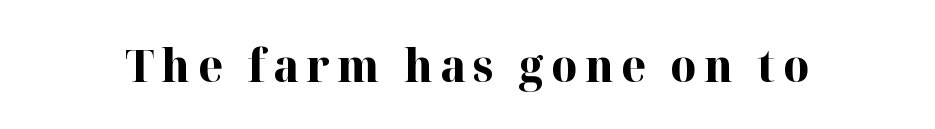
Q: Is the text bold? A: Yes.
Q: Is the text italic (slanted)? A: No, it is upright.
Q: Is the typeface a serif or a sans-serif typeface? A: Serif.
Q: Is the text underlined? A: No.
Q: Width (condensed, normal, or wide)? A: Normal.
Q: Stroke contrast? A: High.
Q: x-height? A: Medium.
Q: Monospaced? A: No.
